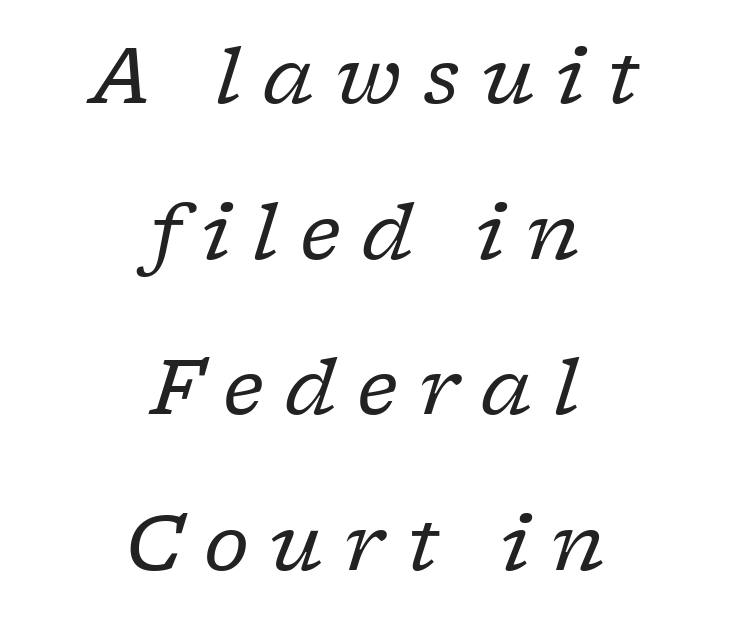
The image shows 77 px regular-weight serif type, italic (leaning right); set centered, loose line spacing (2.02x), unusually wide letter spacing (+0.28 em), not underlined; low stroke contrast and a medium x-height.
